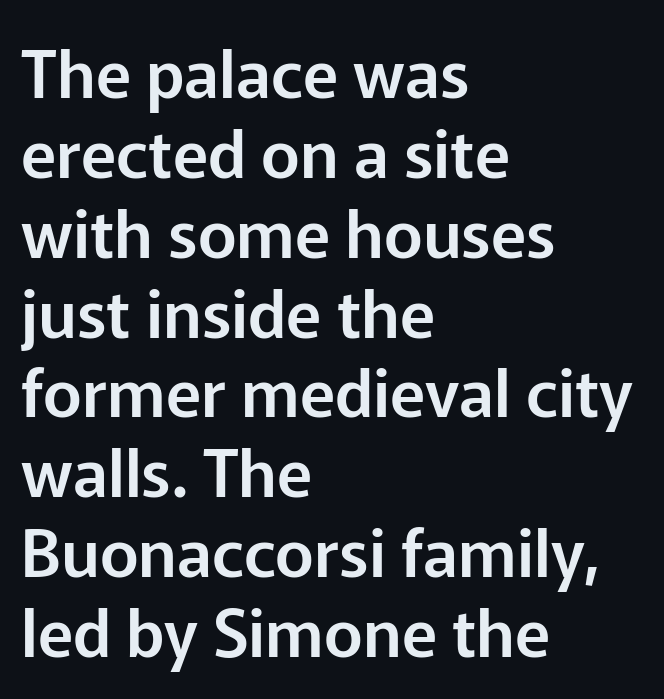
{"serif": "no", "italic": "no", "width": "normal", "stroke_contrast": "low", "x_height": "medium", "monospaced": "no", "underline": "no", "align": "left", "line_spacing_ratio": 1.21, "letter_spacing": "normal", "letter_spacing_em": 0.0, "glyph_px": 66}
